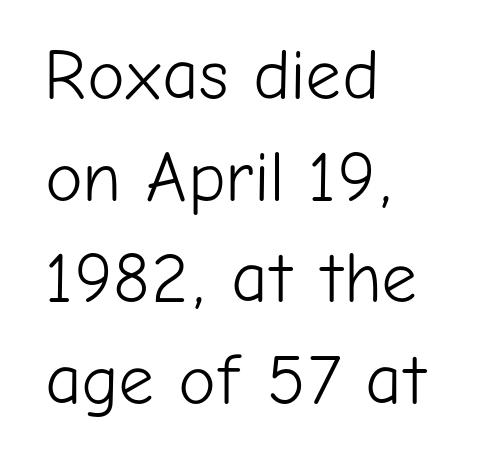
The strokes are not fattened; the text isn't bold. These lines are composed in type without serifs. The axis of the letterforms is exactly vertical. Character widths vary here, with narrow letters taking less room than wide ones.
